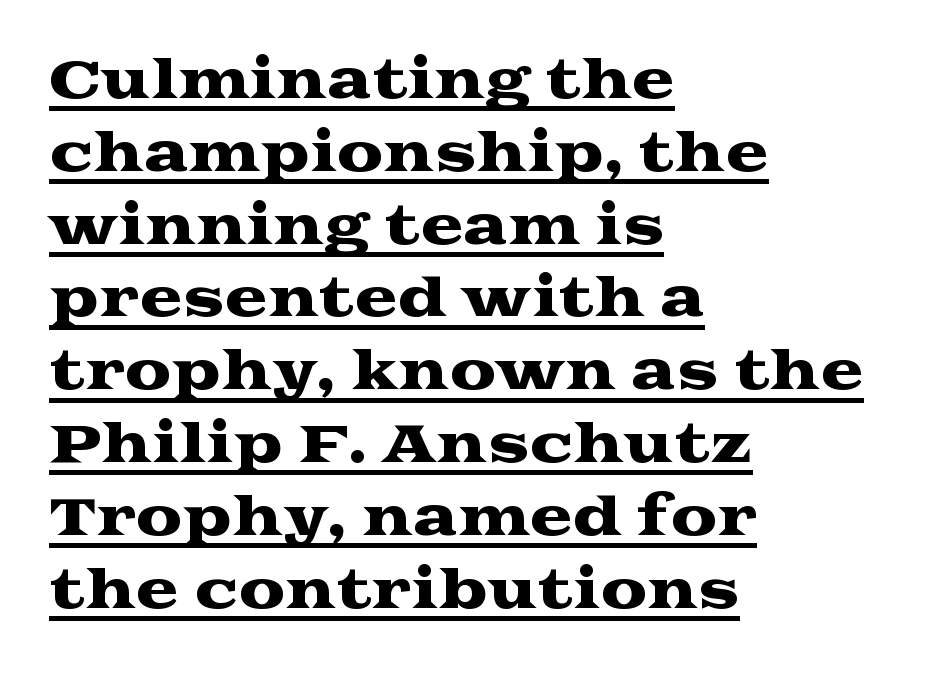
The image shows 52 px wide serif type, upright; set left-aligned, normal line spacing (1.4x), normal letter spacing, underlined; medium stroke contrast and a medium x-height.
